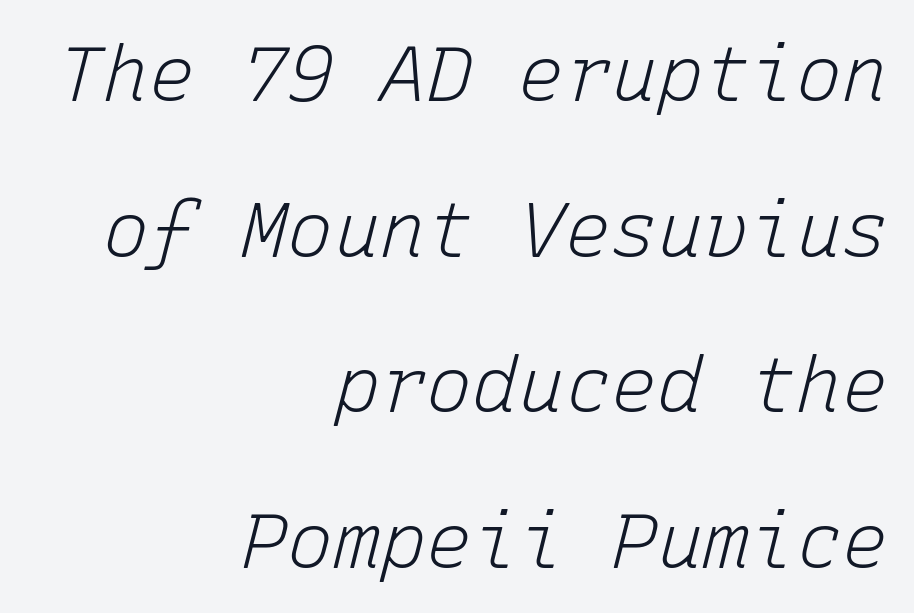
Q: Is the text bold? A: No.
Q: Is the text italic (slanted)? A: Yes, it leans right by about 15 degrees.
Q: Is the text underlined? A: No.
Q: How is the paragraph aligned? A: Right-aligned.
Q: Is the spacing between letters normal or unusually wide? A: Normal.
Q: Is the spacing between lines tight, normal or loose? A: Loose.
Q: Width (condensed, normal, or wide)? A: Normal.
Q: Stroke contrast? A: Low.
Q: x-height? A: Medium.
Q: Monospaced? A: Yes.
